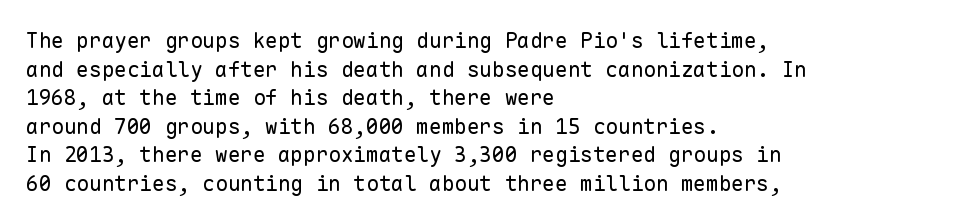
Q: Is the text bold? A: No.
Q: Is the text italic (slanted)? A: No, it is upright.
Q: Is the text underlined? A: No.
Q: How is the paragraph aligned? A: Left-aligned.
Q: Is the spacing between letters normal or unusually wide? A: Normal.
Q: Is the spacing between lines tight, normal or loose? A: Normal.
